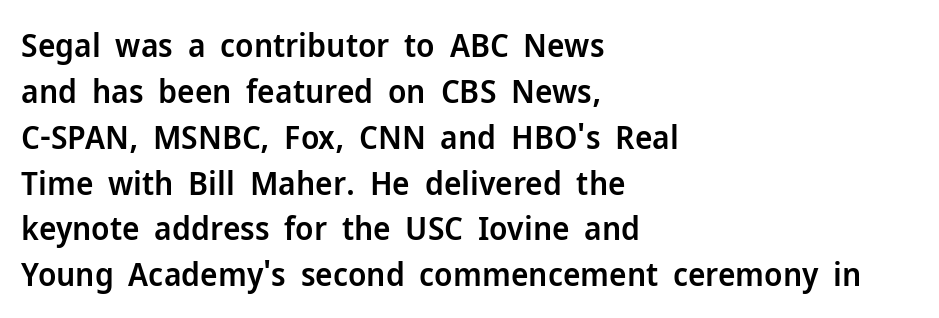
{"serif": "no", "italic": "no", "bold": "semi", "weight": "semibold", "width": "normal", "stroke_contrast": "low", "x_height": "medium", "monospaced": "no", "underline": "no", "align": "left", "line_spacing": "normal", "line_spacing_ratio": 1.39, "letter_spacing": "normal", "letter_spacing_em": 0.0, "glyph_px": 33}
